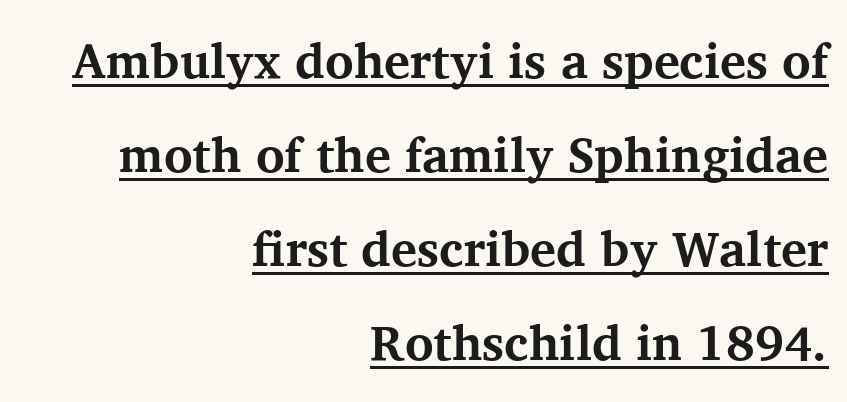
Q: Is the text bold? A: Yes.
Q: Is the text italic (slanted)? A: No, it is upright.
Q: Is the typeface a serif or a sans-serif typeface? A: Serif.
Q: Is the text underlined? A: Yes.
Q: How is the paragraph aligned? A: Right-aligned.
Q: Is the spacing between letters normal or unusually wide? A: Normal.
Q: Is the spacing between lines tight, normal or loose? A: Loose.
Q: Width (condensed, normal, or wide)? A: Normal.
Q: Stroke contrast? A: Medium.
Q: x-height? A: Medium.
Q: Monospaced? A: No.
